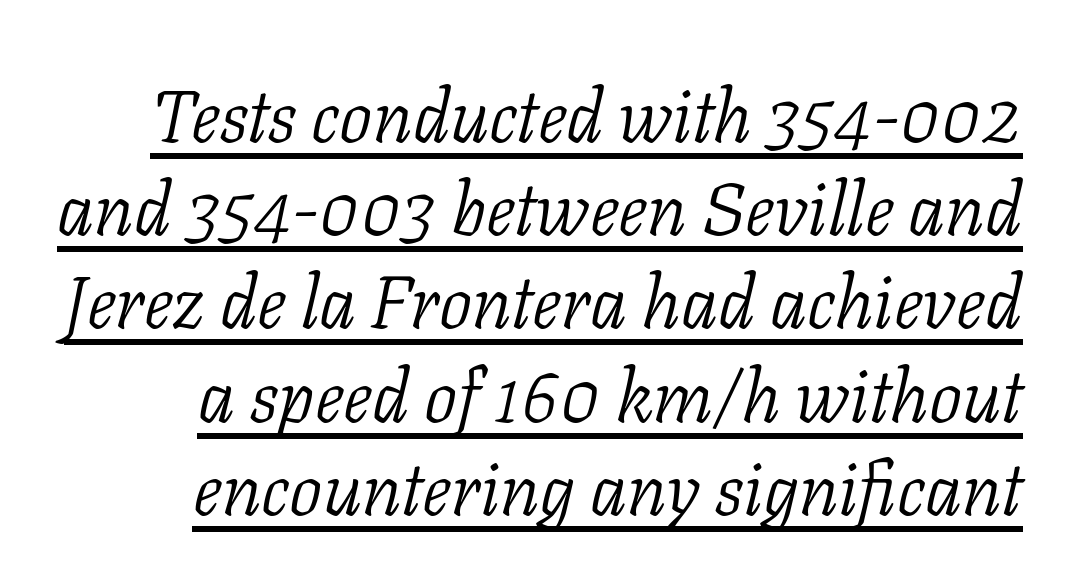
Q: Is the text bold? A: No.
Q: Is the text italic (slanted)? A: Yes, it leans right by about 11 degrees.
Q: Is the typeface a serif or a sans-serif typeface? A: Serif.
Q: Is the text underlined? A: Yes.
Q: Is the spacing between letters normal or unusually wide? A: Normal.
Q: Is the spacing between lines tight, normal or loose? A: Normal.
Q: Width (condensed, normal, or wide)? A: Normal.
Q: Stroke contrast? A: Low.
Q: x-height? A: Medium.
Q: Monospaced? A: No.
